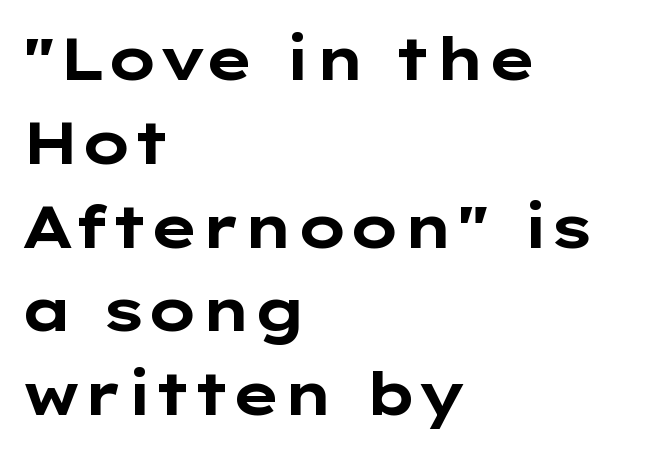
Q: Is the text bold? A: Yes.
Q: Is the text italic (slanted)? A: No, it is upright.
Q: Is the typeface a serif or a sans-serif typeface? A: Sans-serif.
Q: Is the text underlined? A: No.
Q: How is the paragraph aligned? A: Left-aligned.
Q: Is the spacing between letters normal or unusually wide? A: Normal.
Q: Is the spacing between lines tight, normal or loose? A: Normal.
Q: Width (condensed, normal, or wide)? A: Wide.
Q: Stroke contrast? A: Low.
Q: x-height? A: Medium.
Q: Monospaced? A: No.
